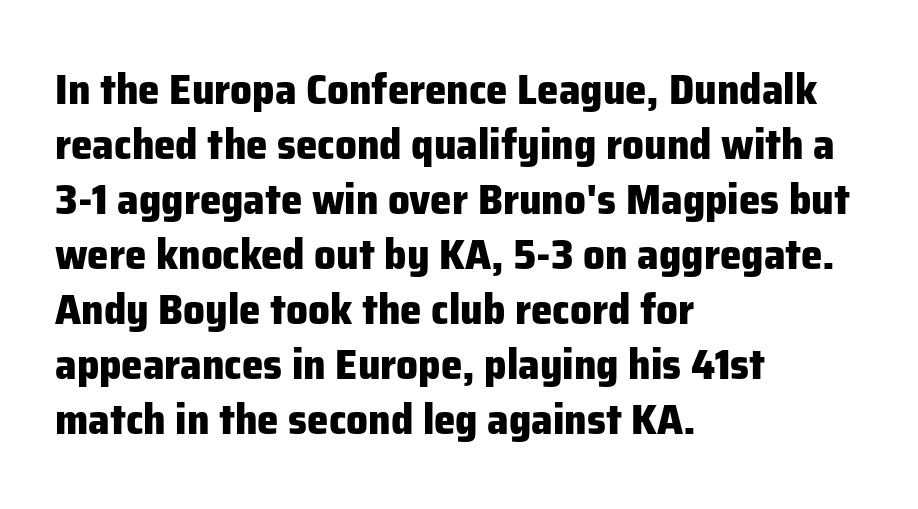
The image shows 43 px heavy sans-serif type, upright; set left-aligned, normal line spacing (1.28x), normal letter spacing, not underlined; low stroke contrast and a medium x-height.
